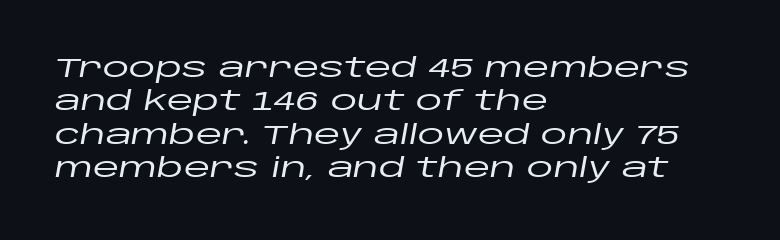
A student would call this left alignment; a typographer would say flush left, rag right. Observe the lean: these are italic letterforms. Students, note that the glyphs here touch the page at normal intervals. Underlining? Definitely not there.
